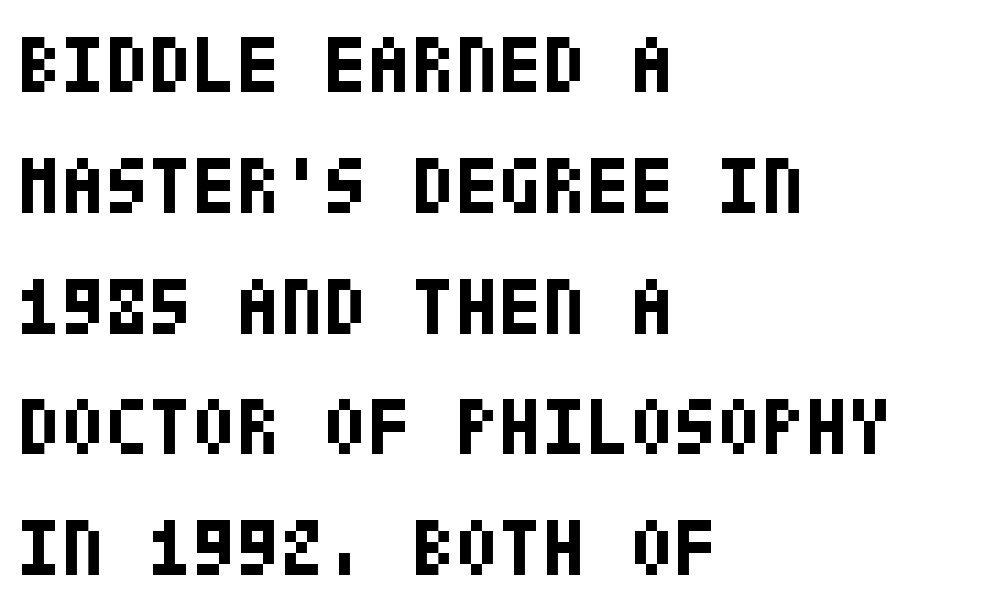
{"serif": "no", "italic": "no", "bold": "yes", "weight": "bold", "width": "condensed", "stroke_contrast": "low", "x_height": "large", "underline": "no", "align": "left", "line_spacing": "normal", "line_spacing_ratio": 1.51, "letter_spacing": "normal", "letter_spacing_em": 0.0, "glyph_px": 80}
